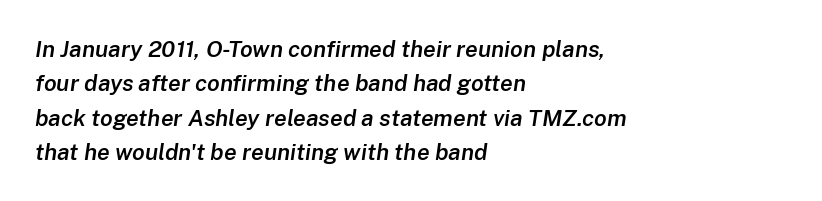
Q: Is the text bold? A: Semi-bold.
Q: Is the text italic (slanted)? A: Yes, it leans right by about 8 degrees.
Q: Is the text underlined? A: No.
Q: How is the paragraph aligned? A: Left-aligned.
Q: Is the spacing between letters normal or unusually wide? A: Normal.
Q: Is the spacing between lines tight, normal or loose? A: Normal.
